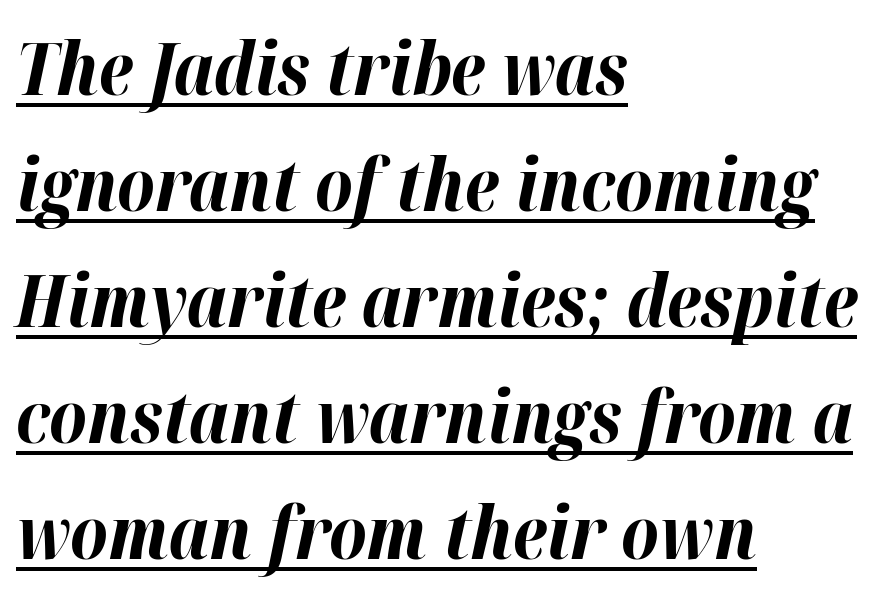
The image shows 73 px bold type, italic (leaning right); set left-aligned, normal line spacing (1.59x), normal letter spacing, underlined; high stroke contrast and a medium x-height.
